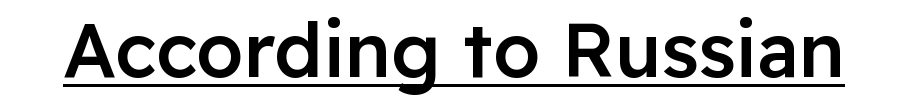
The image shows 76 px semibold sans-serif type, upright; set normal letter spacing, underlined; low stroke contrast and a medium x-height.
